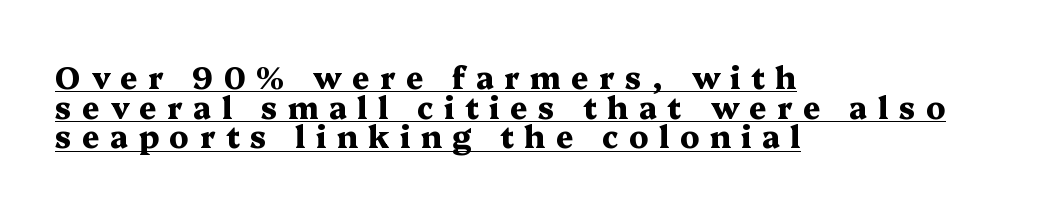
Q: Is the text bold? A: Yes.
Q: Is the text italic (slanted)? A: No, it is upright.
Q: Is the typeface a serif or a sans-serif typeface? A: Serif.
Q: Is the text underlined? A: Yes.
Q: How is the paragraph aligned? A: Left-aligned.
Q: Is the spacing between letters normal or unusually wide? A: Unusually wide.
Q: Is the spacing between lines tight, normal or loose? A: Tight.
Q: Width (condensed, normal, or wide)? A: Wide.
Q: Stroke contrast? A: Medium.
Q: x-height? A: Medium.
Q: Monospaced? A: No.
